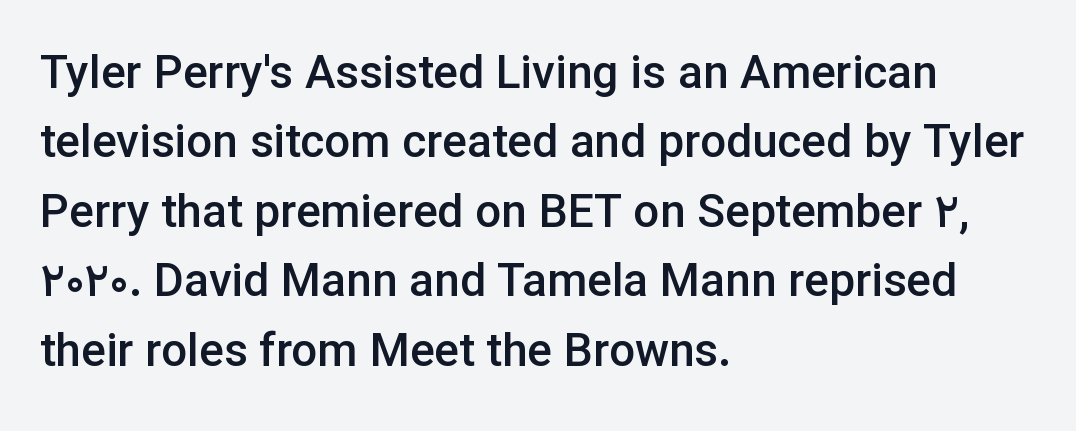
Q: Is the text bold? A: Semi-bold.
Q: Is the text italic (slanted)? A: No, it is upright.
Q: Is the typeface a serif or a sans-serif typeface? A: Sans-serif.
Q: Is the text underlined? A: No.
Q: How is the paragraph aligned? A: Left-aligned.
Q: Is the spacing between letters normal or unusually wide? A: Normal.
Q: Is the spacing between lines tight, normal or loose? A: Normal.
Q: Width (condensed, normal, or wide)? A: Normal.
Q: Stroke contrast? A: Low.
Q: x-height? A: Medium.
Q: Monospaced? A: No.
